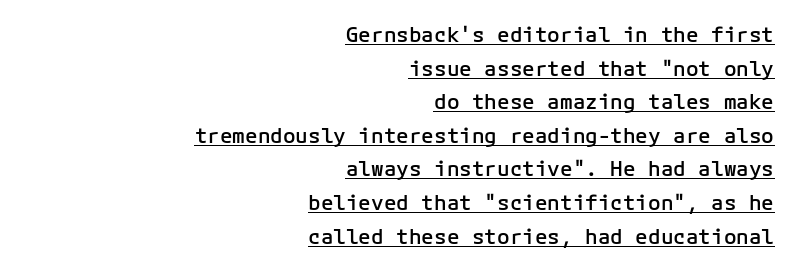
Q: Is the text bold? A: Semi-bold.
Q: Is the text italic (slanted)? A: No, it is upright.
Q: Is the text underlined? A: Yes.
Q: How is the paragraph aligned? A: Right-aligned.
Q: Is the spacing between letters normal or unusually wide? A: Normal.
Q: Is the spacing between lines tight, normal or loose? A: Normal.
